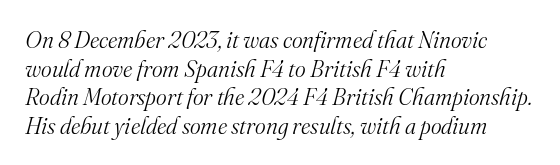
Q: Is the text bold? A: No.
Q: Is the text italic (slanted)? A: Yes, it leans right by about 16 degrees.
Q: Is the text underlined? A: No.
Q: How is the paragraph aligned? A: Left-aligned.
Q: Is the spacing between letters normal or unusually wide? A: Normal.
